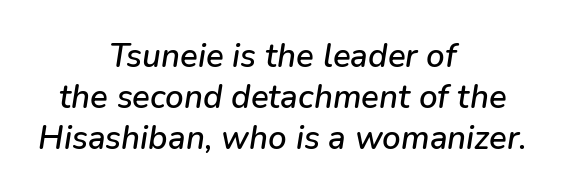
The image shows 33 px text type, italic (leaning right); set centered, normal line spacing (1.25x), normal letter spacing, not underlined; low stroke contrast and a medium x-height.
